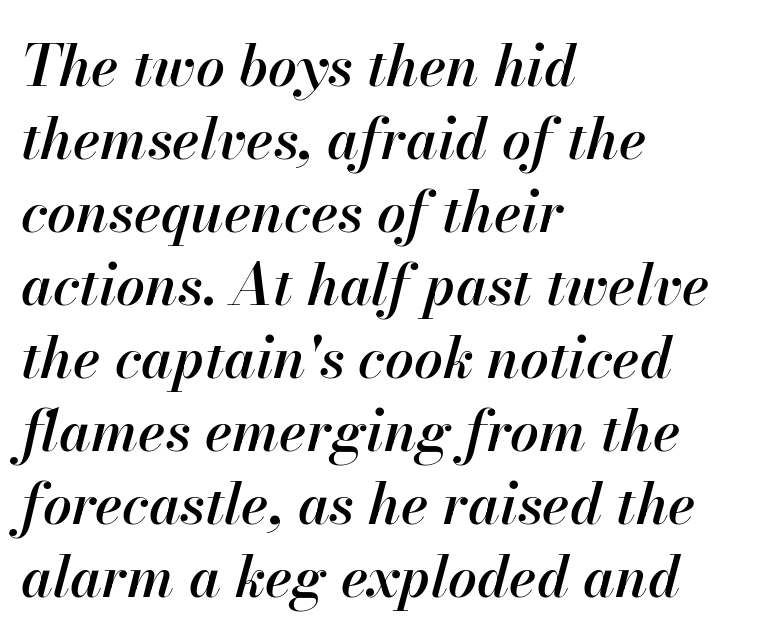
The image shows 57 px semibold type, italic (leaning right); set left-aligned, normal line spacing (1.28x), normal letter spacing, not underlined; high stroke contrast and a small x-height.
